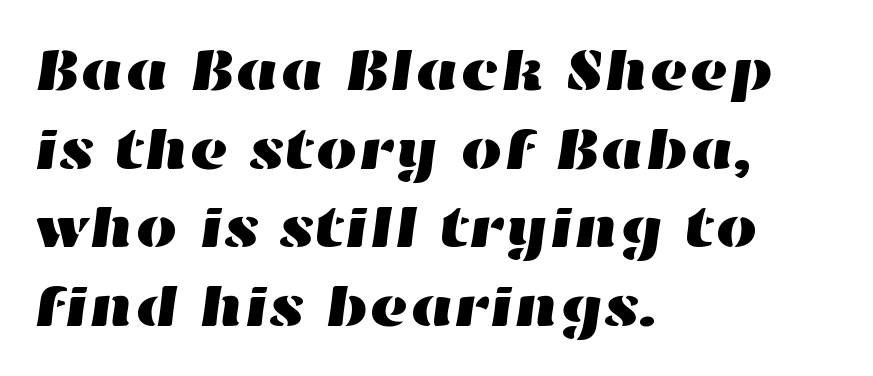
Left-aligned paragraph, ragged on the right. Note the varied advance widths — an 'i' is clearly narrower than an 'm'. Does the leading feel generous? No, just average. Descenders are the only things crossing below the line. Inter-character spacing is left at the font's built-in metrics.
